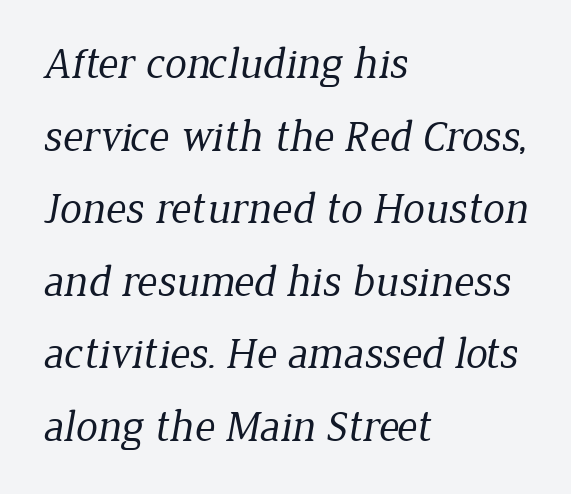
The image shows 44 px regular-weight serif type; set left-aligned, normal line spacing (1.65x), normal letter spacing, not underlined; low stroke contrast and a medium x-height.
